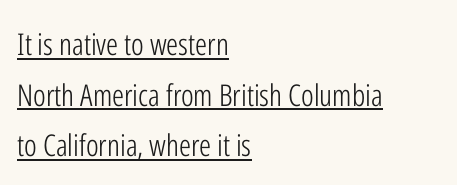
Characters remain perfectly vertical along every line. This sample uses a sans-serif face. The letters look calm and open, with moderate or lighter stems. Where is the straight margin? On the left. Tracking here is standard; glyphs follow each other at the usual distance.
